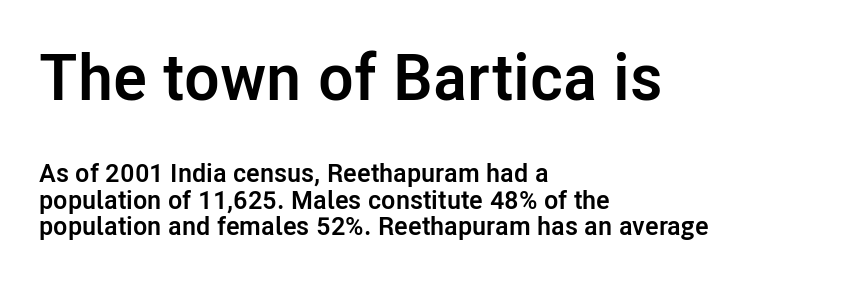
The image shows 65 px semibold sans-serif type, upright; set left-aligned, tight line spacing (1.02x), normal letter spacing, not underlined; the first (top) block is 2.5x larger; low stroke contrast and a medium x-height.
